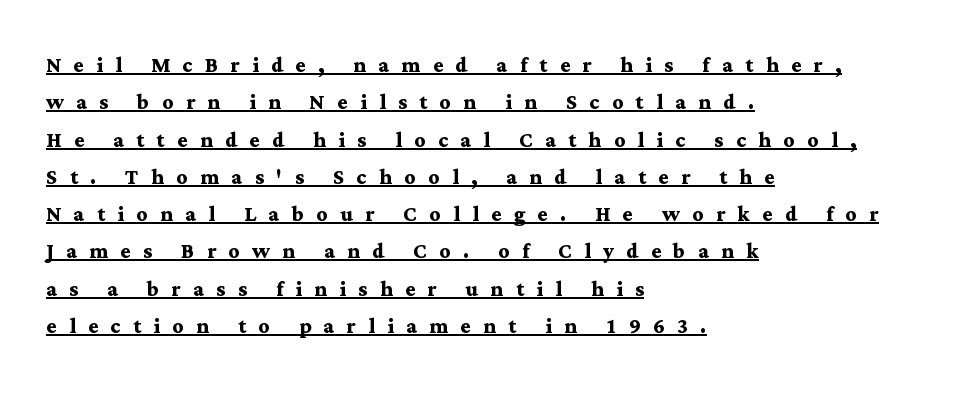
Q: Is the text bold? A: Yes.
Q: Is the text italic (slanted)? A: No, it is upright.
Q: Is the text underlined? A: Yes.
Q: How is the paragraph aligned? A: Left-aligned.
Q: Is the spacing between letters normal or unusually wide? A: Unusually wide.
Q: Is the spacing between lines tight, normal or loose? A: Normal.
